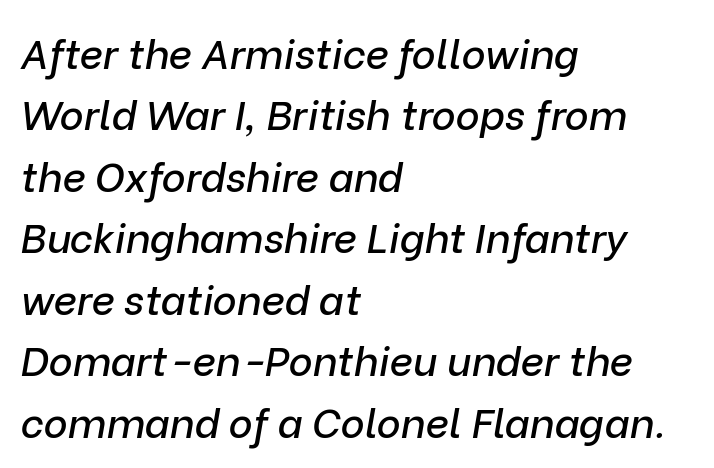
Q: Is the text italic (slanted)? A: Yes, it leans right by about 9 degrees.
Q: Is the text underlined? A: No.
Q: How is the paragraph aligned? A: Left-aligned.
Q: Is the spacing between letters normal or unusually wide? A: Normal.
Q: Is the spacing between lines tight, normal or loose? A: Normal.
Q: Width (condensed, normal, or wide)? A: Normal.
Q: Stroke contrast? A: Low.
Q: x-height? A: Medium.
Q: Monospaced? A: No.
